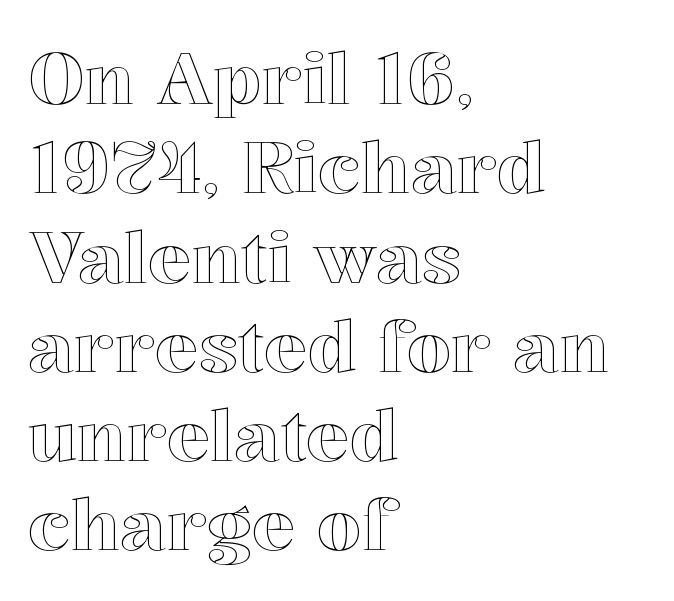
The image shows 72 px text type, upright; set left-aligned, line spacing 1.24x, normal letter spacing, not underlined; a medium x-height.
